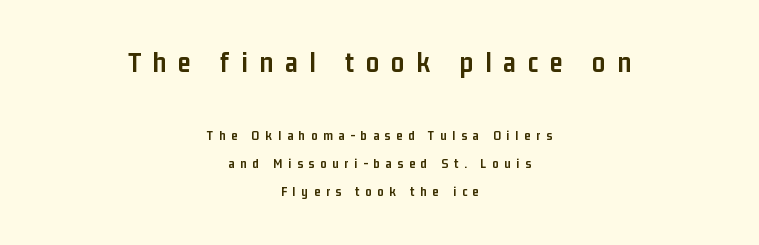
No feet cap the strokes, marking this as sans-serif type. This rendering features lettering with no underline. Caption: multi-line text, centered on the measure. Weight: bold. A typesetter would call this heavily tracked-out type. The type sits square on the baseline with zero lean.
